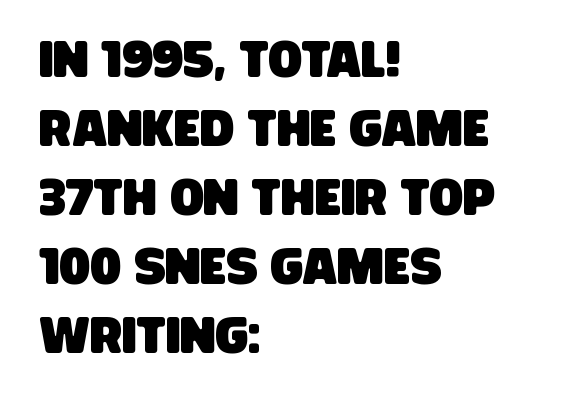
The image shows 50 px condensed sans-serif type; set left-aligned, normal line spacing (1.38x), normal letter spacing, not underlined; low stroke contrast and a large x-height.
